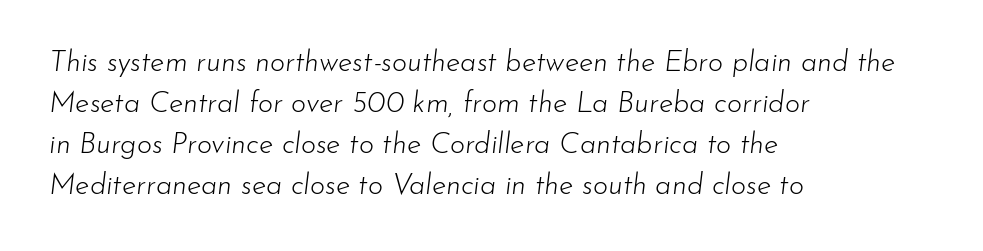
Each letter keeps its own natural width here, so spacing adapts to shape. Weight class: somewhere from thin through regular. Successive baselines arrive at the customary interval. Would a proofreader flag this as italicized? Yes. The letterforms sit shoulder to shoulder at normal distance. Underline: absent.
